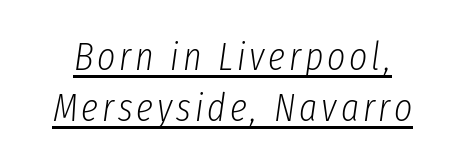
{"italic": "yes", "lean": "right", "slant_degrees": 8, "bold": "no", "weight": "light", "width": "condensed", "stroke_contrast": "low", "x_height": "medium", "monospaced": "no", "underline": "yes", "line_spacing": "normal", "line_spacing_ratio": 1.31, "glyph_px": 39}
